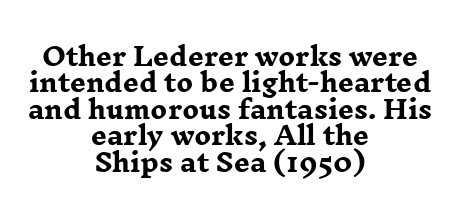
The image shows 25 px bold type, upright; set centered, tight line spacing (1.06x), normal letter spacing, not underlined.
